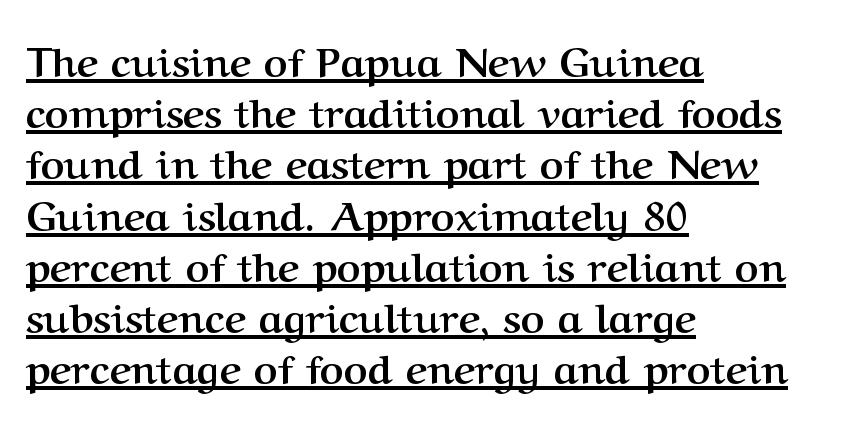
This is serif lettering, the kind often seen in printed books. How would I describe the line gaps? Plain and ordinary. Italic: no, the glyphs are upright roman. These characters rest on top of a visible drawn line.
